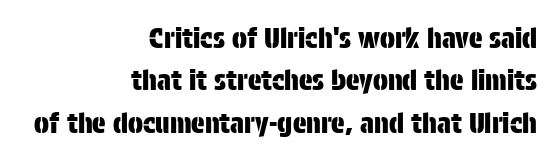
{"serif": "no", "italic": "no", "width": "condensed", "stroke_contrast": "low", "x_height": "large", "monospaced": "no", "underline": "no", "align": "right", "line_spacing": "normal", "line_spacing_ratio": 1.51, "letter_spacing": "normal", "letter_spacing_em": 0.0, "glyph_px": 28}
